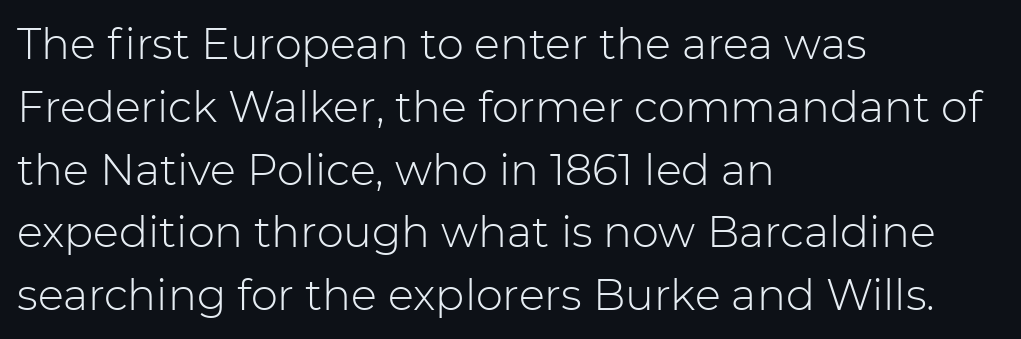
Q: Is the text bold? A: No.
Q: Is the text italic (slanted)? A: No, it is upright.
Q: Is the typeface a serif or a sans-serif typeface? A: Sans-serif.
Q: Is the text underlined? A: No.
Q: How is the paragraph aligned? A: Left-aligned.
Q: Is the spacing between letters normal or unusually wide? A: Normal.
Q: Is the spacing between lines tight, normal or loose? A: Normal.
Q: Width (condensed, normal, or wide)? A: Normal.
Q: Stroke contrast? A: Low.
Q: x-height? A: Medium.
Q: Monospaced? A: No.
